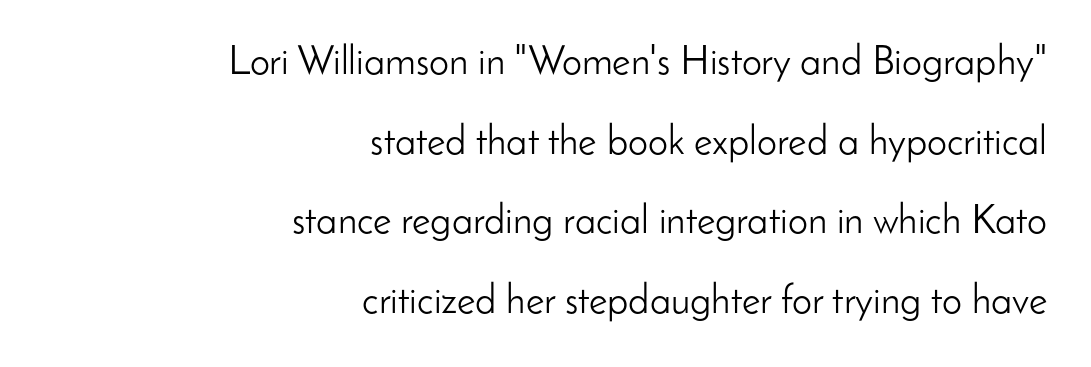
Q: Is the text bold? A: No.
Q: Is the text italic (slanted)? A: No, it is upright.
Q: Is the typeface a serif or a sans-serif typeface? A: Sans-serif.
Q: Is the text underlined? A: No.
Q: How is the paragraph aligned? A: Right-aligned.
Q: Is the spacing between letters normal or unusually wide? A: Normal.
Q: Is the spacing between lines tight, normal or loose? A: Loose.
Q: Width (condensed, normal, or wide)? A: Normal.
Q: Stroke contrast? A: Low.
Q: x-height? A: Small.
Q: Monospaced? A: No.
